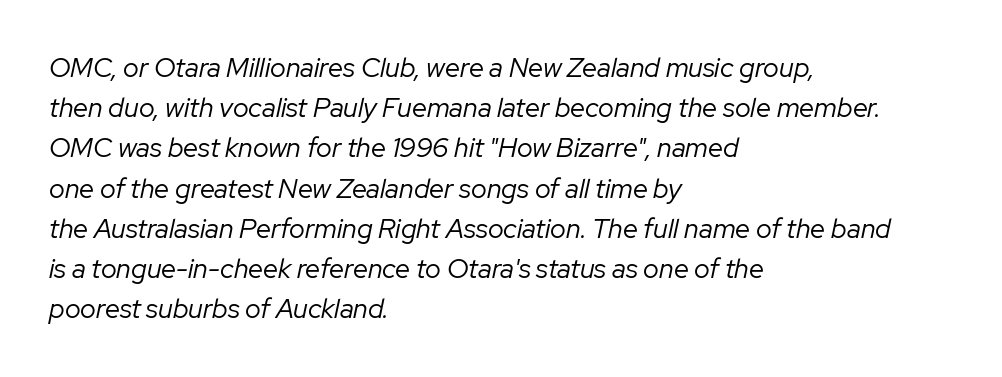
Beneath every word, the page is bare. Each line starts at the same left margin while the right side varies. Think standard paragraph weight, or any step lighter than that. The line-height multiplier appears to be the usual default. Nobody touched the tracking dial on this one.
